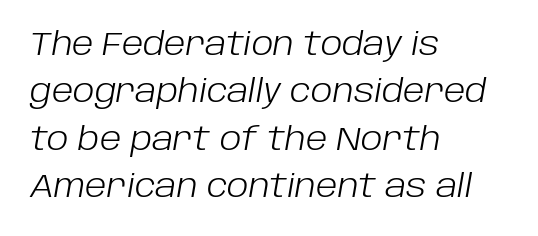
A normal amount of white space separates one row of letters from the next. If you drew a ruler down the left edge, every line would touch it. A typesetter would call this proportional, since set widths differ per character. Ink coverage per letter is moderate at most. Only glyphs here, with clear space below each row. You could call the tracking neutral — neither tight nor loose.
